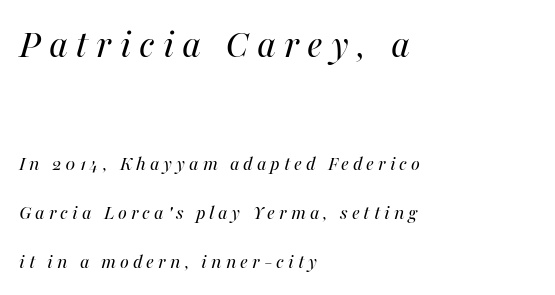
Quick note: interline space is abundant. Compared with ordinary roman type, these characters are visibly tilted. Each letter keeps its own natural width here, so spacing adapts to shape. Which margin do the lines hug? The left one — the right edge is uneven. Descenders hang freely into open space.
